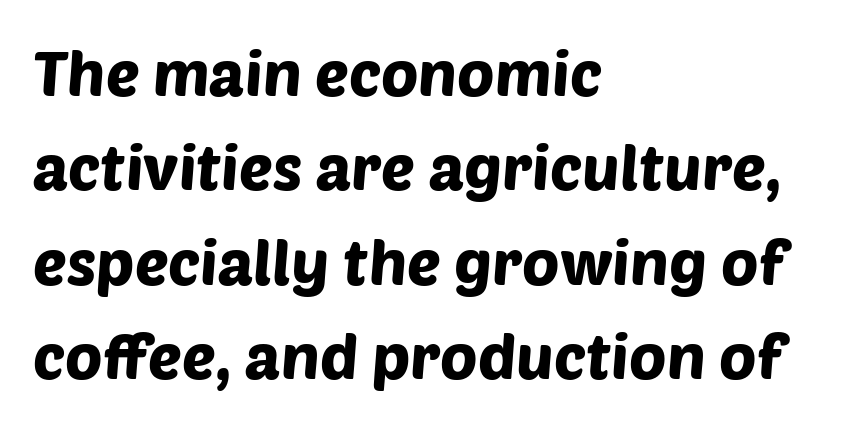
Q: Is the typeface a serif or a sans-serif typeface? A: Sans-serif.
Q: Is the text underlined? A: No.
Q: How is the paragraph aligned? A: Left-aligned.
Q: Is the spacing between letters normal or unusually wide? A: Normal.
Q: Is the spacing between lines tight, normal or loose? A: Normal.
Q: Width (condensed, normal, or wide)? A: Normal.
Q: Stroke contrast? A: Low.
Q: x-height? A: Large.
Q: Monospaced? A: No.
